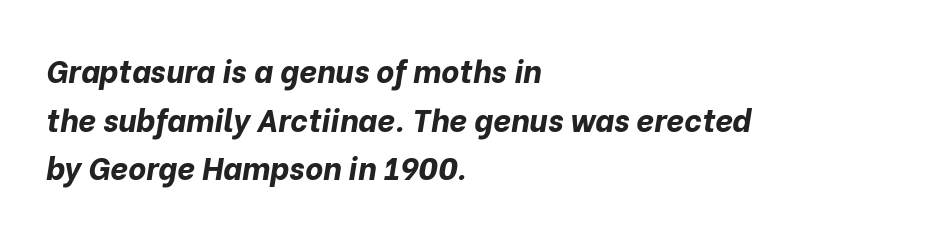
Q: Is the text bold? A: Yes.
Q: Is the text italic (slanted)? A: Yes, it leans right by about 10 degrees.
Q: Is the text underlined? A: No.
Q: How is the paragraph aligned? A: Left-aligned.
Q: Is the spacing between letters normal or unusually wide? A: Normal.
Q: Is the spacing between lines tight, normal or loose? A: Normal.
Q: Width (condensed, normal, or wide)? A: Normal.
Q: Stroke contrast? A: Low.
Q: x-height? A: Medium.
Q: Monospaced? A: No.
